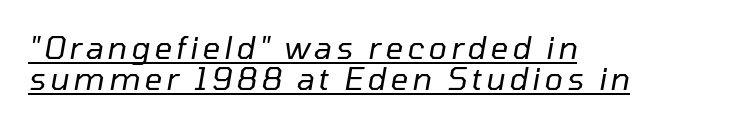
{"italic": "yes", "lean": "right", "slant_degrees": 10, "bold": "no", "weight": "regular", "width": "normal", "stroke_contrast": "low", "x_height": "medium", "monospaced": "no", "underline": "yes", "align": "left", "line_spacing": "tight", "line_spacing_ratio": 1.01, "glyph_px": 31}
